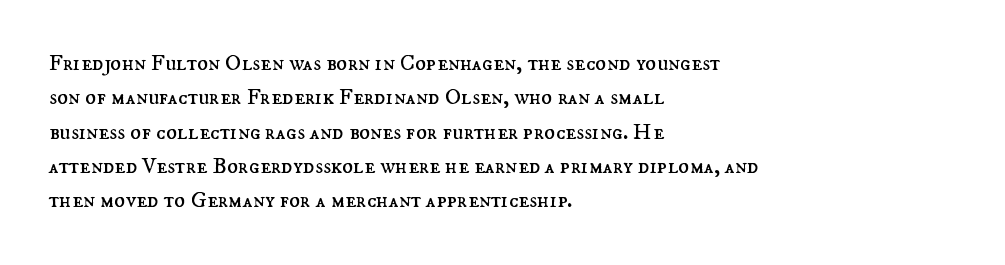
The vertical gap from one line to the next is medium. These lines were composed using upright roman letters. Horizontal alignment here is leftward, the default for most running prose. The gaps between neighbouring characters are ordinary and unremarkable. Weight: regular or lighter.
